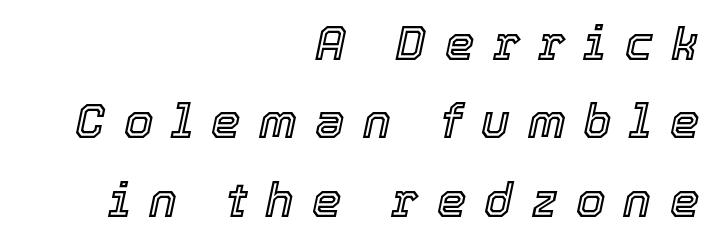
The specimen reads as italic at a glance. Any mark beneath the type? The region is blank. Caption: multi-line text, flush right, ragged left. The space between consecutive lines is moderate. The gaps between neighbouring characters are conspicuously large. You could not count columns in this text — the font is proportionally spaced.
